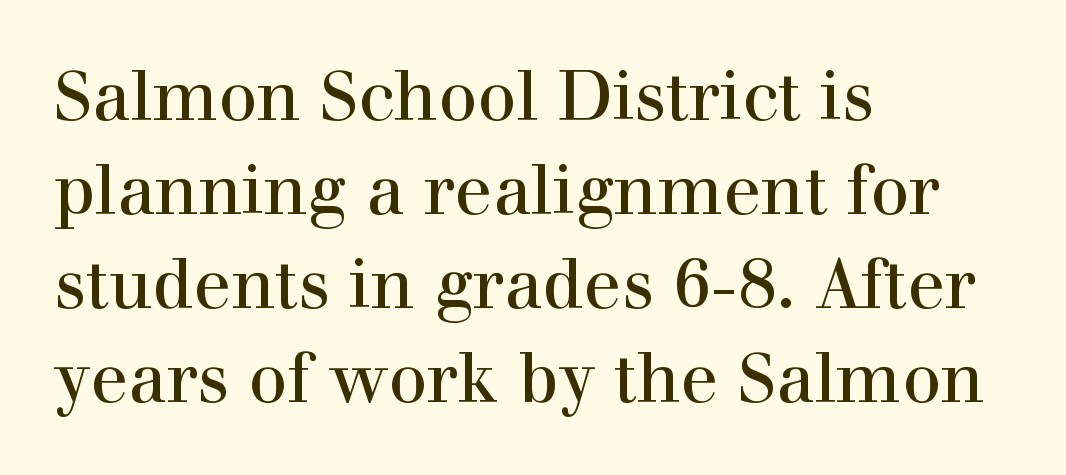
The image shows 69 px serif type, upright; set left-aligned, normal line spacing (1.36x), normal letter spacing, not underlined; a medium x-height.
